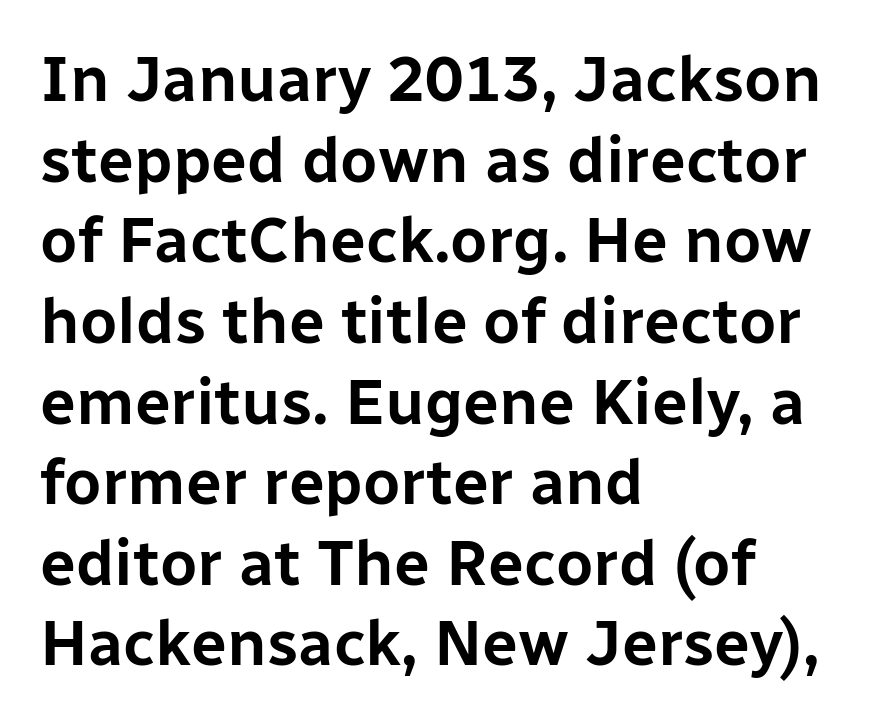
The image shows 64 px sans-serif type, upright; set left-aligned, normal line spacing (1.26x), normal letter spacing, not underlined; low stroke contrast and a medium x-height.
